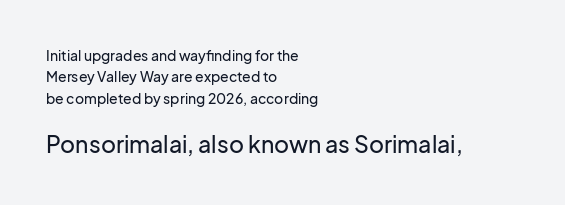
{"italic": "no", "underline": "no", "align": "left", "line_spacing": "normal", "line_spacing_ratio": 1.53, "letter_spacing": "normal", "letter_spacing_em": 0.0, "larger_block": "second", "size_ratio": 1.64, "glyph_px": 23}
